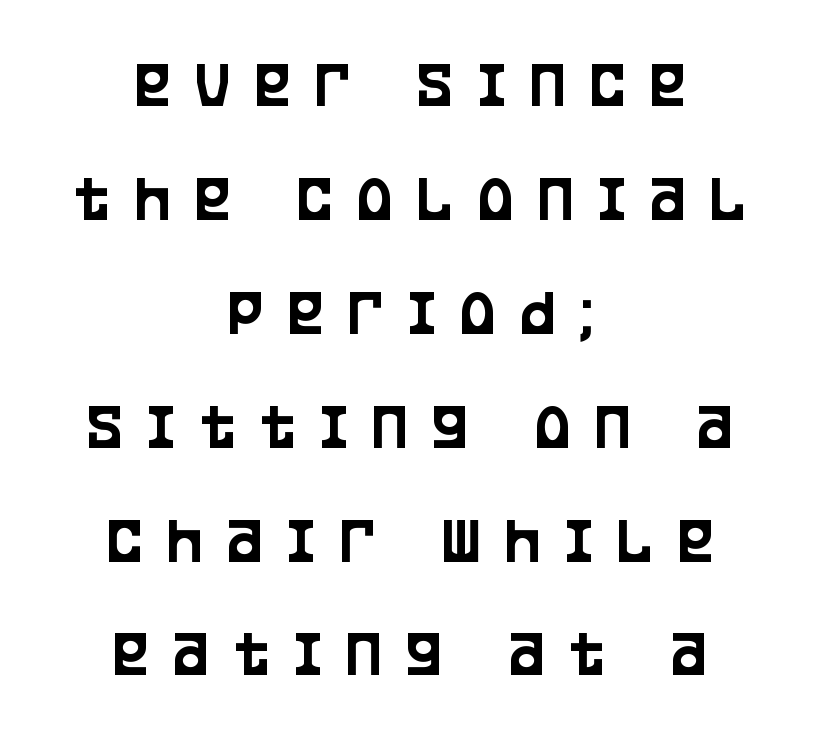
The image shows 67 px condensed sans-serif type, upright; set centered, normal line spacing (1.7x), unusually wide letter spacing (+0.37 em), not underlined; low stroke contrast and a large x-height.
